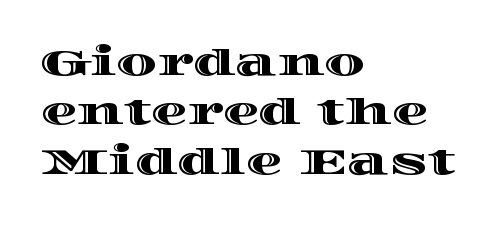
Type without underlining. Does the lettering tilt? It doesn't — this is upright. Successive baselines arrive at the customary interval. Think of a printed novel: that variable character pitch is what you see here.
